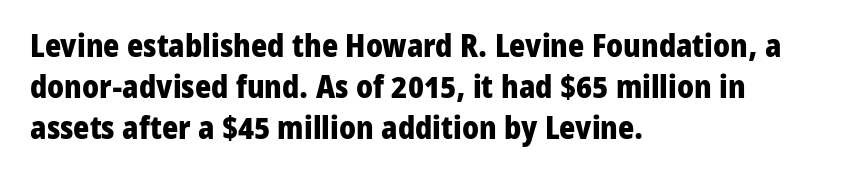
Do the characters align in a grid? No, the font is proportional. Classification — sans serif. Emphasis by weight is at full strength: bold. Summary of vertical rhythm: regular, with standard interline spacing.
